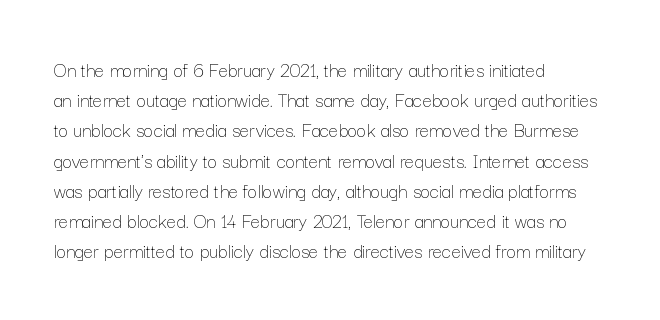
The image shows 21 px text type, upright; set left-aligned, normal line spacing (1.44x), normal letter spacing, not underlined.
